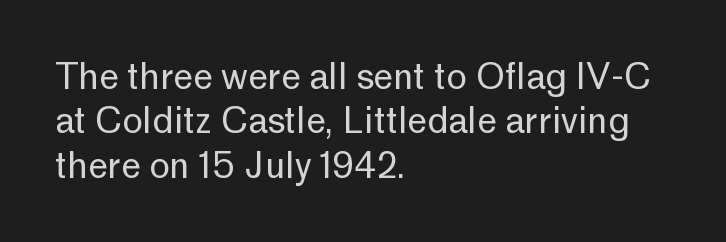
{"serif": "no", "italic": "no", "bold": "no", "weight": "regular", "width": "normal", "stroke_contrast": "low", "x_height": "medium", "monospaced": "no", "underline": "no", "align": "left", "line_spacing": "normal", "line_spacing_ratio": 1.27, "letter_spacing": "normal", "letter_spacing_em": 0.0, "glyph_px": 35}
